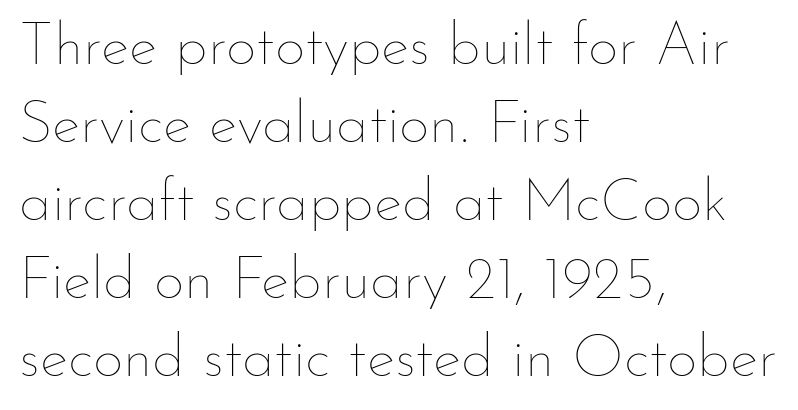
The image shows 60 px thin type, upright; set left-aligned, normal line spacing (1.3x), normal letter spacing, not underlined; low stroke contrast and a small x-height.
